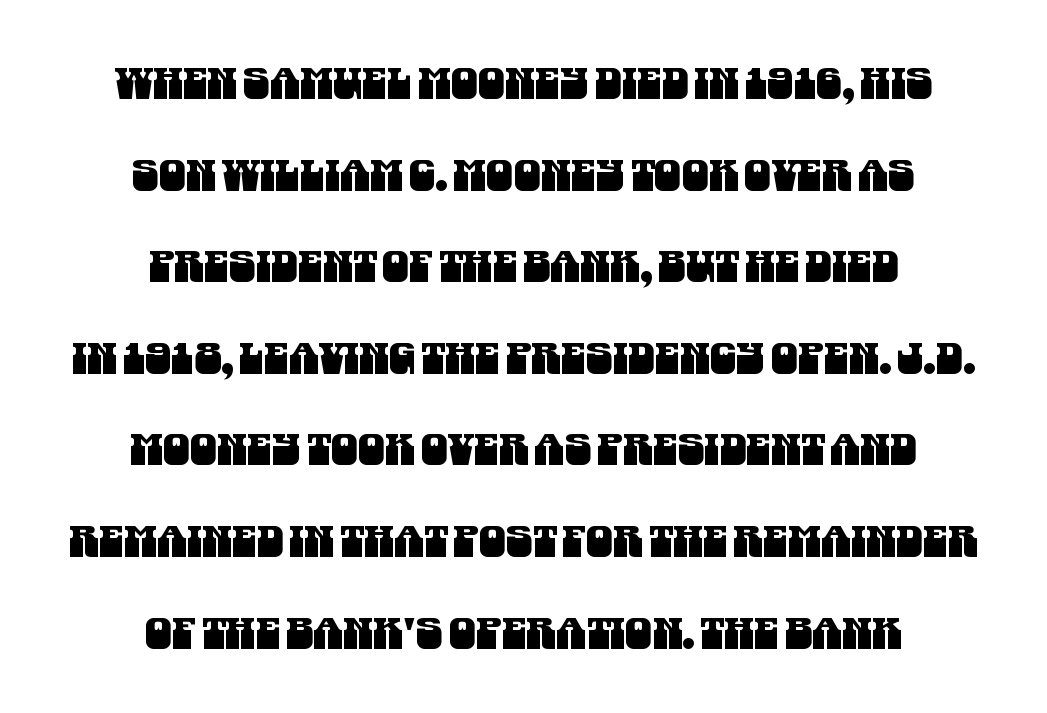
There is no visible air inserted between adjacent glyphs. Does the copy run flush right? No — it is centered line by line. Letterform terminals end flat and unadorned throughout the passage. Widely set lines give the paragraph a tall, airy silhouette.
